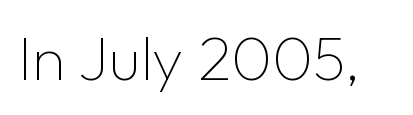
{"serif": "no", "italic": "no", "bold": "no", "weight": "thin", "width": "normal", "stroke_contrast": "low", "x_height": "medium", "monospaced": "no", "underline": "no", "letter_spacing": "normal", "letter_spacing_em": 0.0, "glyph_px": 62}
